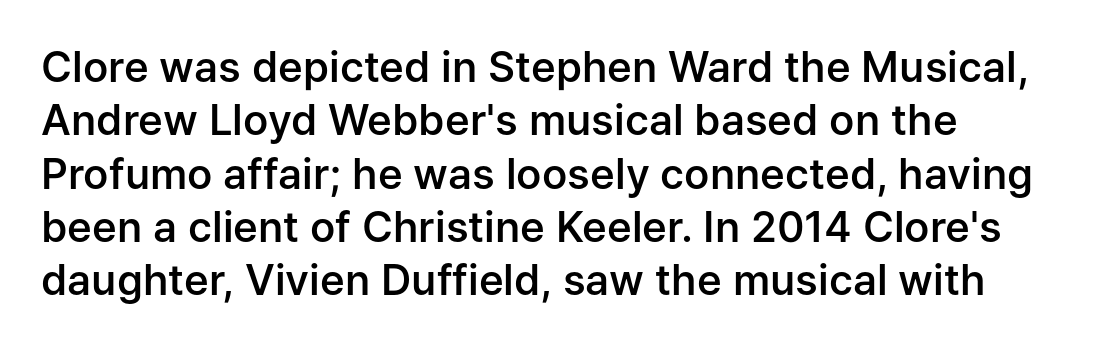
{"serif": "no", "italic": "no", "bold": "semi", "weight": "semibold", "width": "normal", "stroke_contrast": "low", "x_height": "medium", "monospaced": "no", "underline": "no", "line_spacing": "normal", "line_spacing_ratio": 1.27, "letter_spacing": "normal", "letter_spacing_em": 0.0, "glyph_px": 42}
